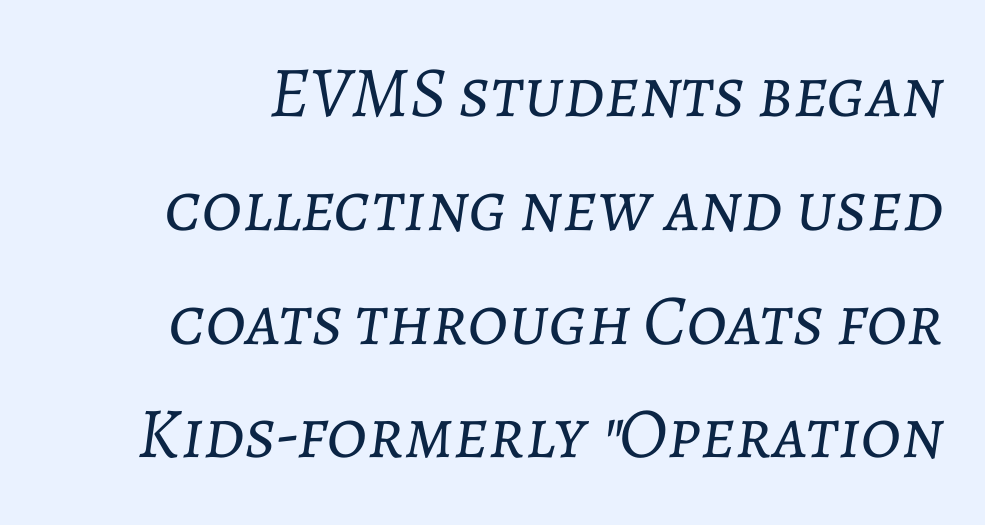
The image shows 72 px light type, italic (leaning right); set normal line spacing (1.58x), normal letter spacing, not underlined; low stroke contrast and a medium x-height.
